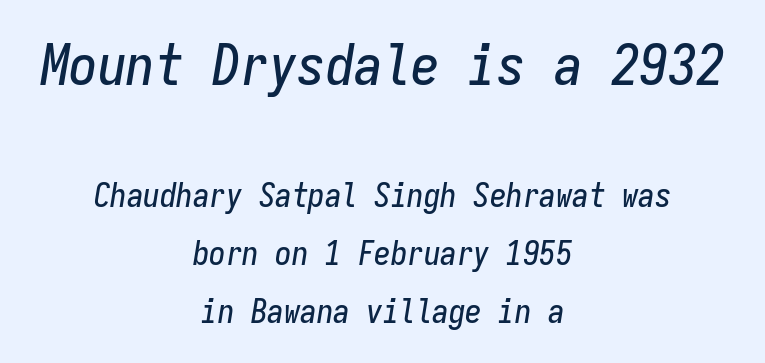
The image shows 57 px condensed type, italic (leaning right), monospaced; set centered, line spacing 1.75x, normal letter spacing, not underlined; the first (top) block is 1.73x larger; low stroke contrast and a medium x-height.
